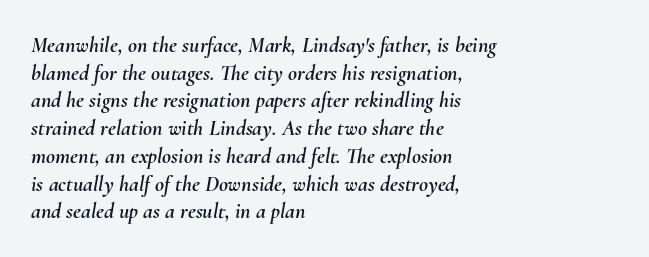
The zone under the glyphs is completely vacant. Compared with a centered layout, this one pins lines to the left instead. Whoever set this chose a conventional vertical rhythm. Slanted lettering throughout. Default kerning and tracking; the words read as compact shapes.
